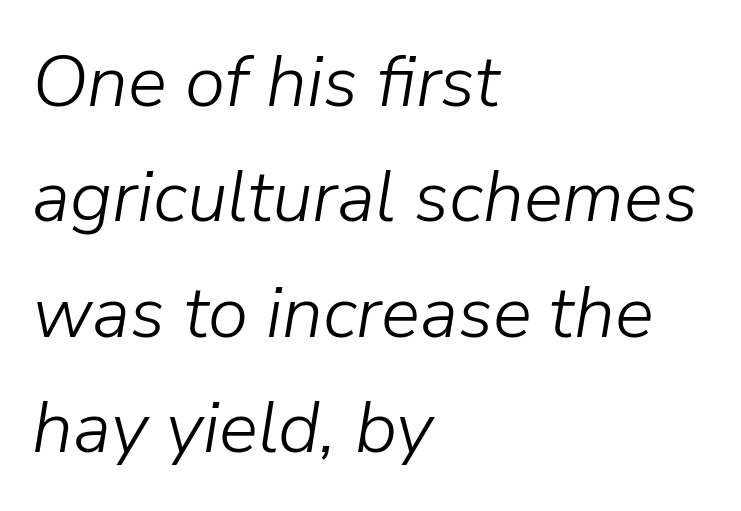
Q: Is the text bold? A: No.
Q: Is the text italic (slanted)? A: Yes, it leans right by about 9 degrees.
Q: Is the text underlined? A: No.
Q: How is the paragraph aligned? A: Left-aligned.
Q: Is the spacing between letters normal or unusually wide? A: Normal.
Q: Is the spacing between lines tight, normal or loose? A: Normal.
Q: Width (condensed, normal, or wide)? A: Normal.
Q: Stroke contrast? A: Low.
Q: x-height? A: Medium.
Q: Monospaced? A: No.
